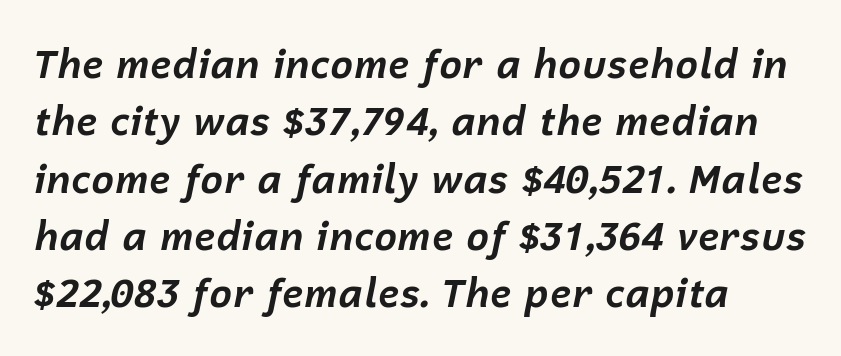
The image shows 39 px bold type, italic (leaning right); set left-aligned, normal line spacing (1.47x), normal letter spacing, not underlined; low stroke contrast and a medium x-height.
